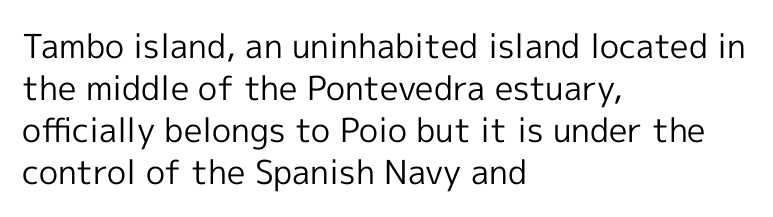
Q: Is the text bold? A: No.
Q: Is the text italic (slanted)? A: No, it is upright.
Q: Is the typeface a serif or a sans-serif typeface? A: Sans-serif.
Q: Is the text underlined? A: No.
Q: How is the paragraph aligned? A: Left-aligned.
Q: Is the spacing between letters normal or unusually wide? A: Normal.
Q: Is the spacing between lines tight, normal or loose? A: Normal.
Q: Width (condensed, normal, or wide)? A: Normal.
Q: x-height? A: Medium.
Q: Monospaced? A: No.
